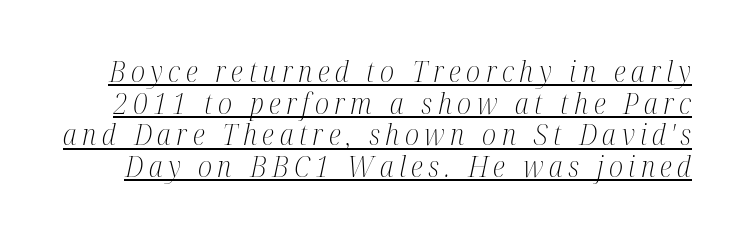
The image shows 29 px light, condensed serif type, italic (leaning right); set tight line spacing (1.09x), underlined; medium stroke contrast and a medium x-height.
